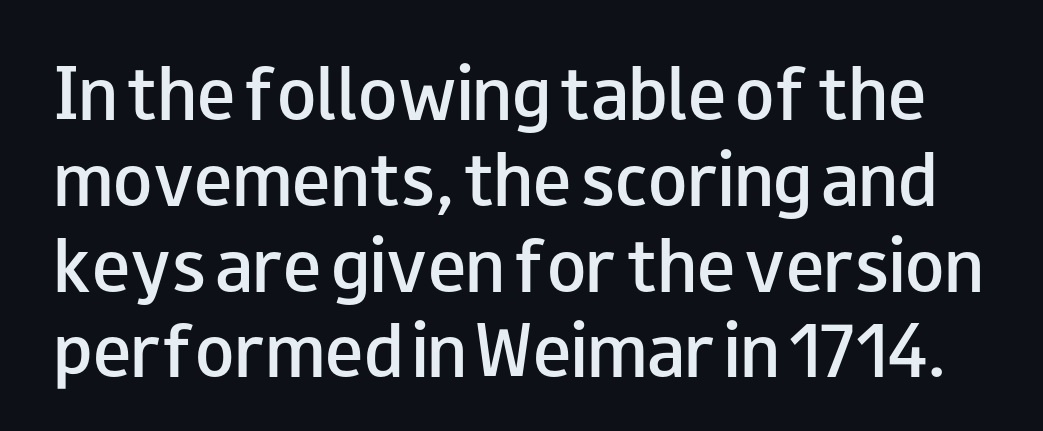
{"serif": "no", "italic": "no", "bold": "semi", "weight": "semibold", "width": "wide", "stroke_contrast": "low", "x_height": "small", "monospaced": "no", "underline": "no", "line_spacing": "normal", "line_spacing_ratio": 1.34, "letter_spacing": "normal", "letter_spacing_em": 0.0, "glyph_px": 64}
